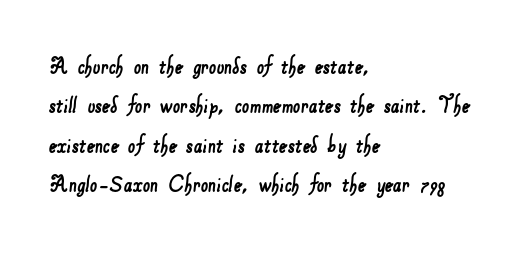
Bare-footed words on every line. There is no visible air inserted between adjacent glyphs. One-word summary of the alignment: left. Baseline-to-baseline distance is the conventional proportion of letter height.
